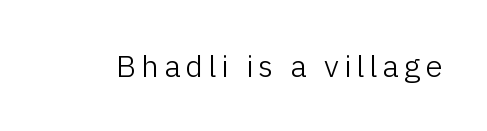
The image shows 31 px light sans-serif type, upright; set not underlined; low stroke contrast and a medium x-height.
